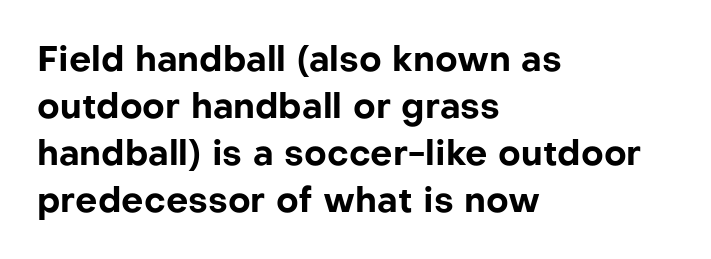
Thick stems and heavy bowls — unmistakably bold. Do the characters align in a grid? No, the font is proportional. Quick note: not italic, upright. Vertically, the passage feels balanced, rows spaced as you'd expect. These lines stack with their left ends in a neat column.
